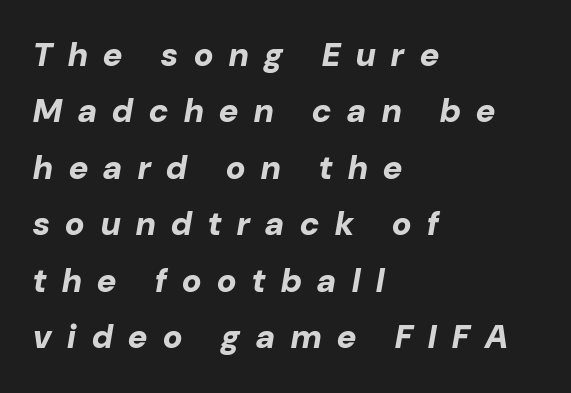
{"italic": "yes", "lean": "right", "slant_degrees": 10, "bold": "yes", "weight": "bold", "width": "normal", "stroke_contrast": "low", "x_height": "medium", "monospaced": "no", "underline": "no", "align": "left", "line_spacing_ratio": 1.71, "letter_spacing": "wide", "letter_spacing_em": 0.48, "glyph_px": 33}
